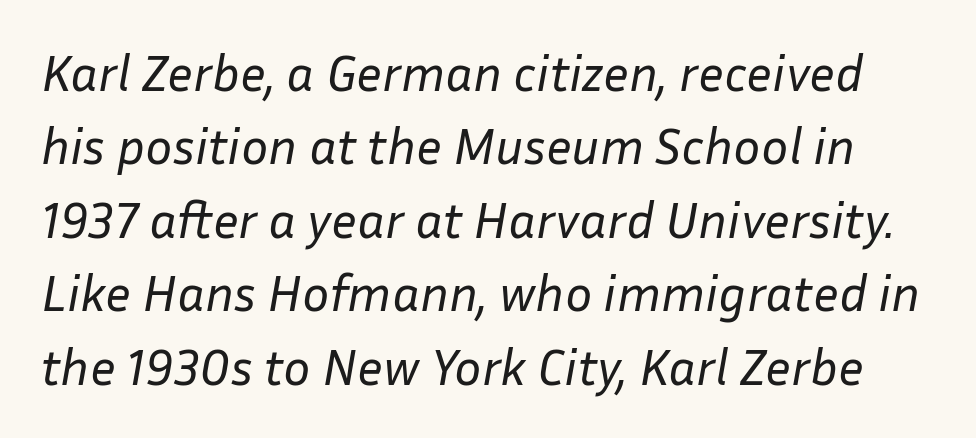
Q: Is the text bold? A: No.
Q: Is the text italic (slanted)? A: Yes, it leans right by about 10 degrees.
Q: Is the text underlined? A: No.
Q: Is the spacing between letters normal or unusually wide? A: Normal.
Q: Is the spacing between lines tight, normal or loose? A: Normal.
Q: Width (condensed, normal, or wide)? A: Normal.
Q: Stroke contrast? A: Low.
Q: x-height? A: Medium.
Q: Monospaced? A: No.
